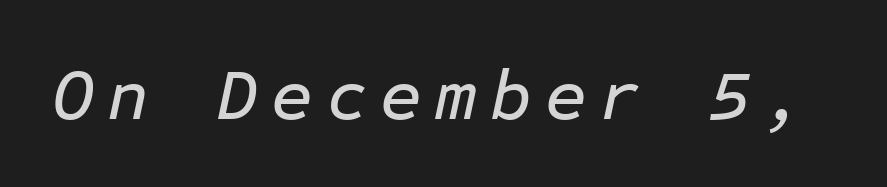
This sample uses an oblique cut, with every glyph tilted off the vertical. Descenders hang freely into open space. The rendering uses typewriter-style spacing with identical character cells.
